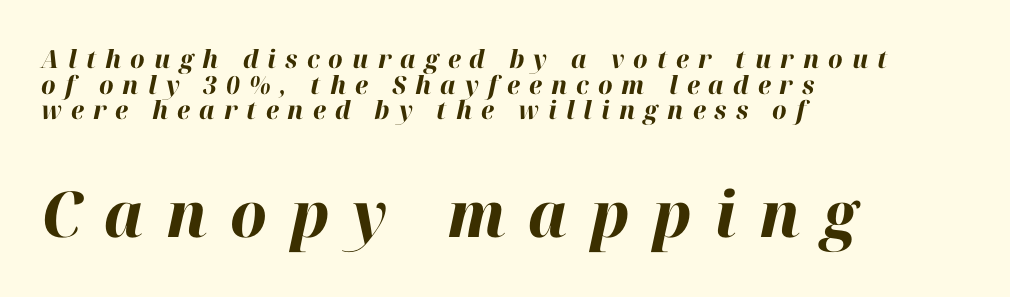
Q: Is the text bold? A: Yes.
Q: Is the text italic (slanted)? A: Yes, it leans right by about 12 degrees.
Q: Is the text underlined? A: No.
Q: How is the paragraph aligned? A: Left-aligned.
Q: Is the spacing between letters normal or unusually wide? A: Unusually wide.
Q: Is the spacing between lines tight, normal or loose? A: Tight.
Q: Which block of text is set in a larger size, the first (top) or the second (bottom)? A: The second (bottom) one.
Q: Width (condensed, normal, or wide)? A: Normal.
Q: Stroke contrast? A: High.
Q: x-height? A: Medium.
Q: Monospaced? A: No.
